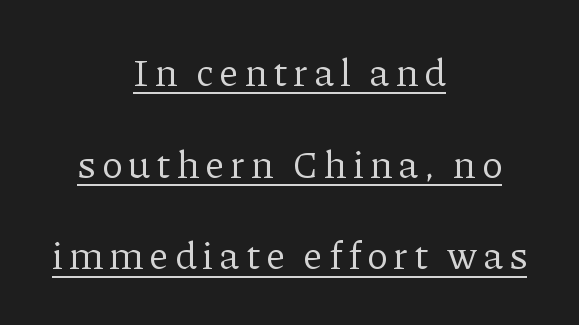
Q: Is the text bold? A: No.
Q: Is the text italic (slanted)? A: No, it is upright.
Q: Is the typeface a serif or a sans-serif typeface? A: Serif.
Q: Is the text underlined? A: Yes.
Q: How is the paragraph aligned? A: Centered.
Q: Is the spacing between lines tight, normal or loose? A: Loose.
Q: Width (condensed, normal, or wide)? A: Normal.
Q: Stroke contrast? A: Low.
Q: x-height? A: Medium.
Q: Monospaced? A: No.
